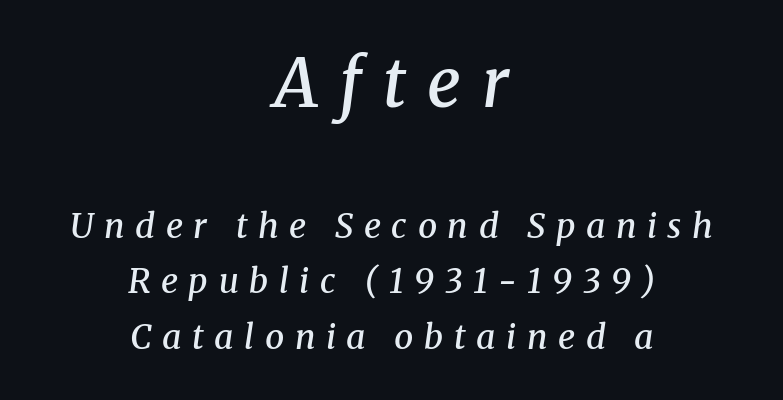
Typeset on center — no edge is straight. Proportional: the letters do not fall into vertical columns. To sum up the face: it has serifs. There is plenty of visible air inserted between adjacent glyphs.
